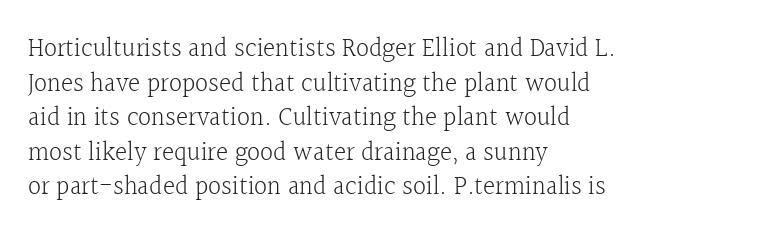
{"italic": "no", "bold": "no", "underline": "no", "align": "left", "line_spacing": "normal", "line_spacing_ratio": 1.33, "letter_spacing": "normal", "letter_spacing_em": 0.0, "glyph_px": 26}
